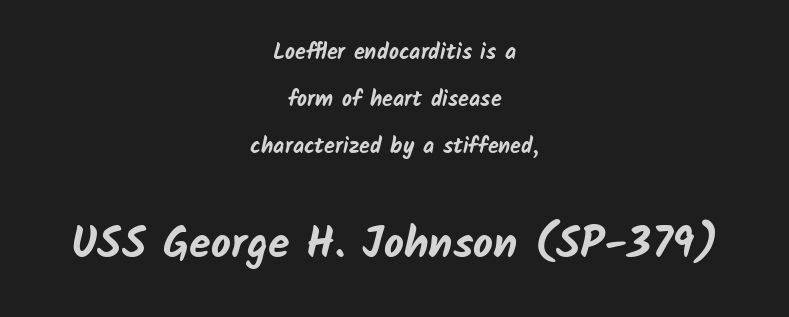
The image shows 44 px bold sans-serif type; set centered, loose line spacing (2.13x), normal letter spacing, not underlined; the second (bottom) block is 2.0x larger; low stroke contrast and a medium x-height.
